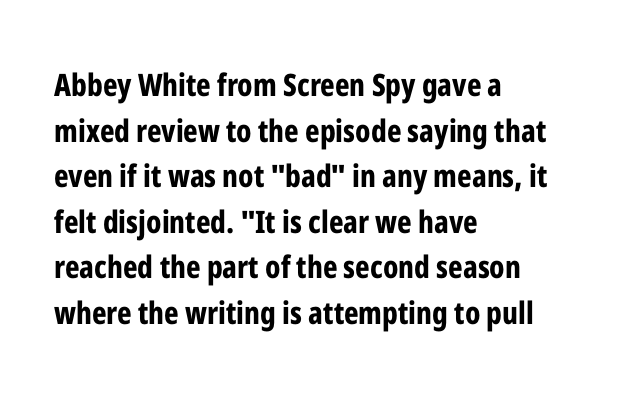
The line texture is even and compact thanks to regular tracking. Character widths vary here, with narrow letters taking less room than wide ones. If you measured baseline to baseline, you'd find a middling distance. Does the lettering tilt? It doesn't — this is upright. The string is rendered with underlining switched off.
